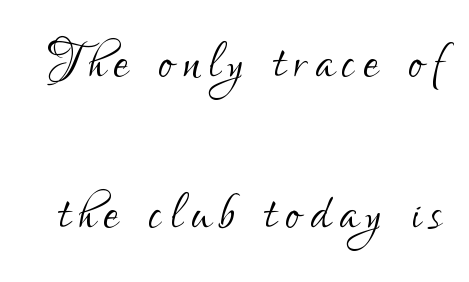
Rows of type keep a wide berth in the vertical direction. The strip under each line holds only bare page. Character widths vary here, with narrow letters taking less room than wide ones. The passage shown is not bold in any degree.
